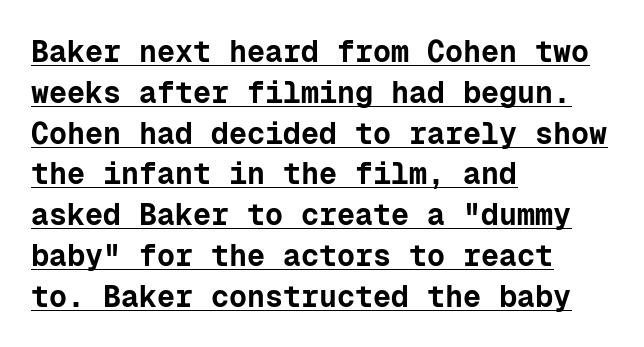
{"serif": "no", "italic": "no", "bold": "yes", "weight": "bold", "width": "normal", "stroke_contrast": "low", "x_height": "medium", "monospaced": "yes", "underline": "yes", "align": "left", "line_spacing": "normal", "line_spacing_ratio": 1.36, "letter_spacing": "normal", "letter_spacing_em": 0.0, "glyph_px": 30}
